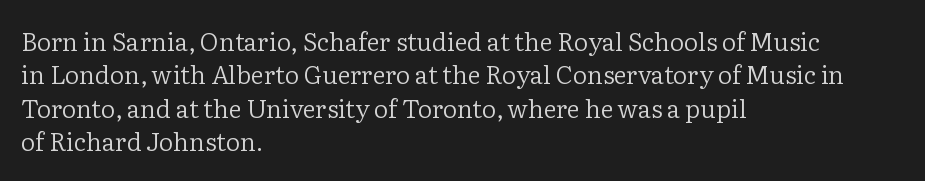
{"italic": "no", "bold": "no", "underline": "no", "align": "left", "line_spacing": "normal", "line_spacing_ratio": 1.34, "letter_spacing": "normal", "letter_spacing_em": 0.0, "glyph_px": 25}
